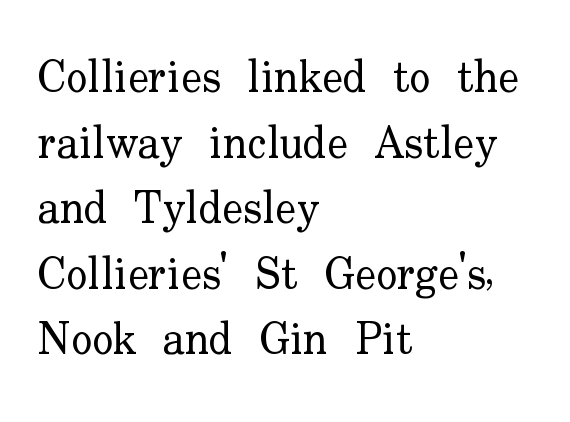
The image shows 44 px regular-weight serif type, upright; set left-aligned, normal line spacing (1.49x), normal letter spacing, not underlined; low stroke contrast and a small x-height.
